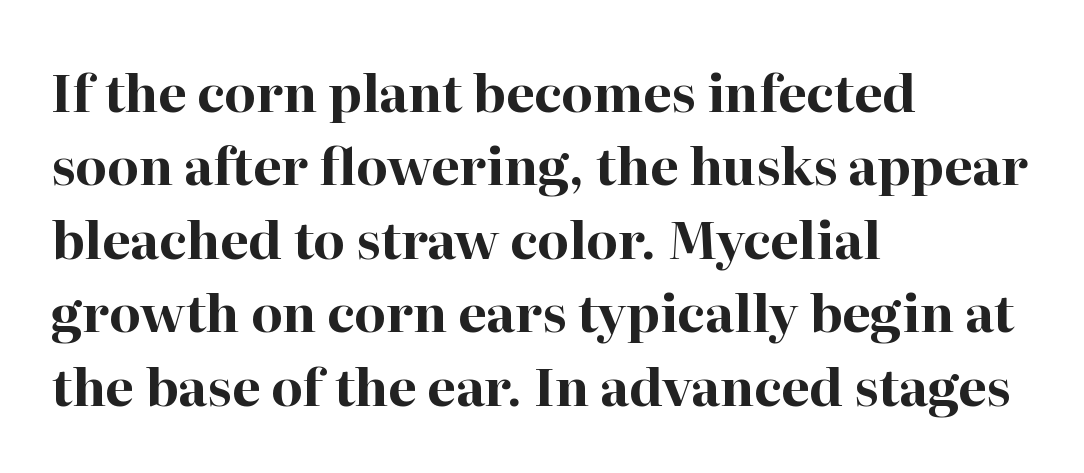
{"serif": "yes", "italic": "no", "bold": "yes", "weight": "bold", "width": "normal", "stroke_contrast": "high", "x_height": "medium", "monospaced": "no", "underline": "no", "align": "left", "line_spacing": "normal", "line_spacing_ratio": 1.44, "letter_spacing": "normal", "letter_spacing_em": 0.0, "glyph_px": 51}
